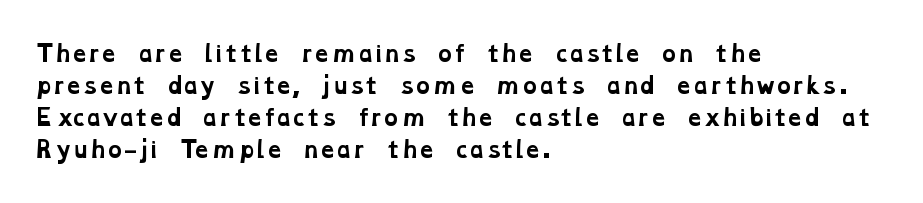
The image shows 21 px bold type; set left-aligned, normal line spacing (1.52x), normal letter spacing, not underlined.
